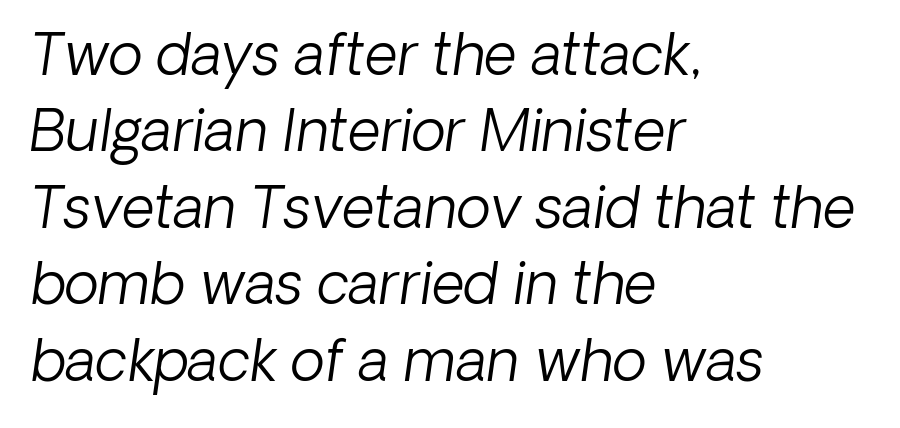
The image shows 57 px light type, italic (leaning right); set left-aligned, normal line spacing (1.34x), normal letter spacing, not underlined; low stroke contrast and a medium x-height.
